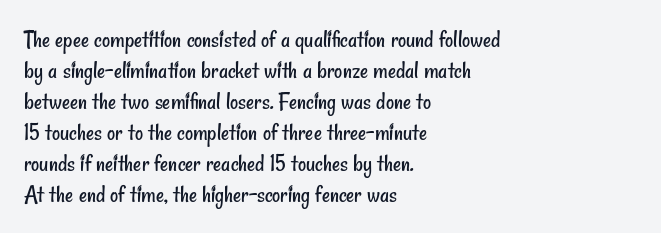
The image shows 25 px text type; set left-aligned, line spacing 1.24x, normal letter spacing, not underlined.
